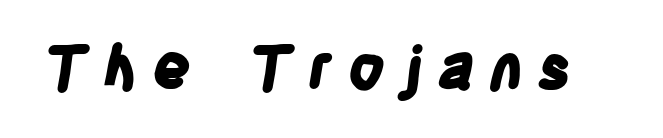
{"serif": "no", "bold": "yes", "weight": "bold", "width": "condensed", "stroke_contrast": "low", "x_height": "large", "monospaced": "no", "underline": "no", "letter_spacing": "wide", "letter_spacing_em": 0.24, "glyph_px": 60}
